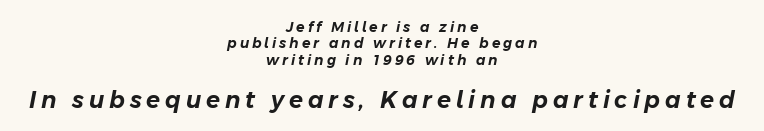
Q: Is the text italic (slanted)? A: Yes, it leans right by about 11 degrees.
Q: Is the text underlined? A: No.
Q: How is the paragraph aligned? A: Centered.
Q: Is the spacing between letters normal or unusually wide? A: Unusually wide.
Q: Which block of text is set in a larger size, the first (top) or the second (bottom)? A: The second (bottom) one.
